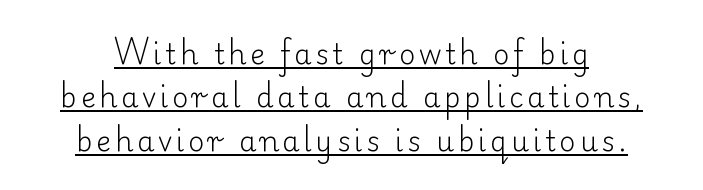
In designer terms, the underline attribute is active on this setting. Looks like regular typesetting: each glyph gets only the width it needs. The font sits on the lighter half of the weight spectrum, regular included. The letters stand upright; this is a roman face. A student would call this center alignment; a typographer would say set centered.
